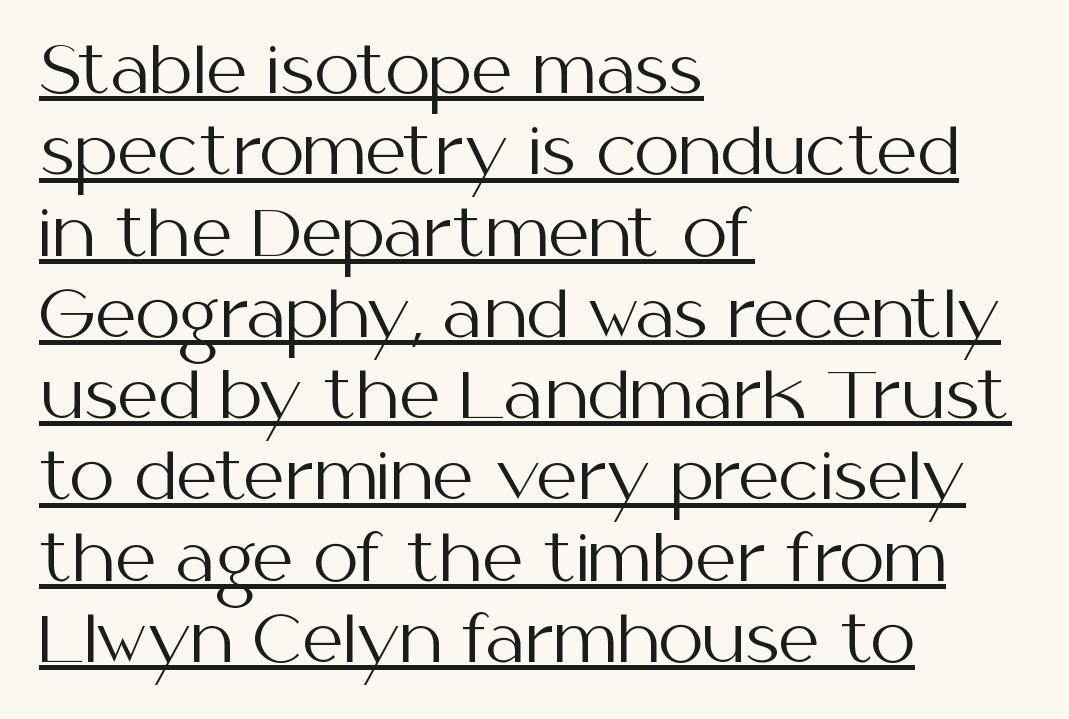
Every stem runs plumb, perpendicular to the baseline. The rendering uses natural spacing where letterforms have individual widths. The letterforms sit at book weight or below. Look at the bottom of the vertical strokes: they stop flat, with no serifs.
